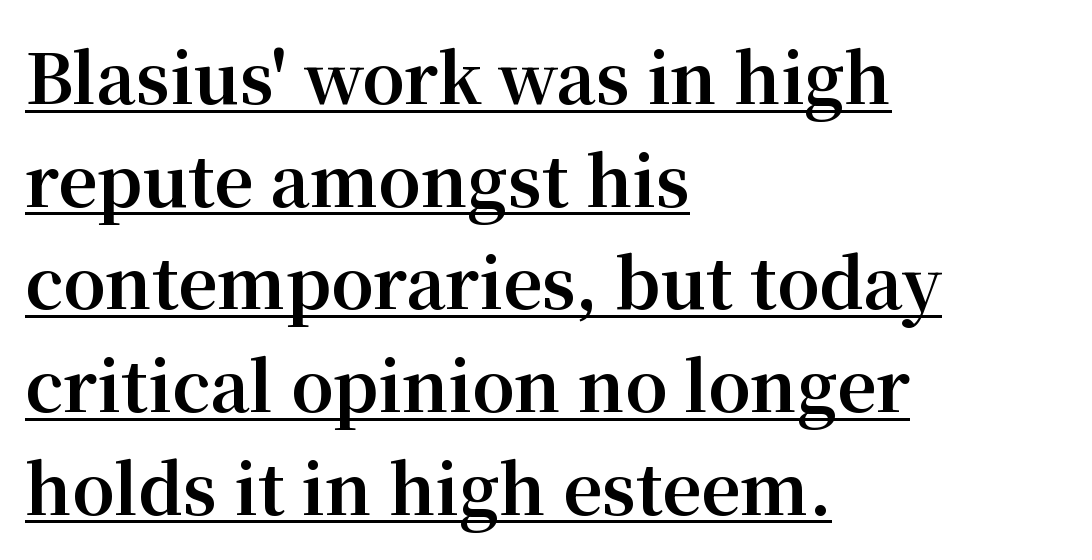
Q: Is the text bold? A: Yes.
Q: Is the text italic (slanted)? A: No, it is upright.
Q: Is the typeface a serif or a sans-serif typeface? A: Serif.
Q: Is the text underlined? A: Yes.
Q: How is the paragraph aligned? A: Left-aligned.
Q: Is the spacing between letters normal or unusually wide? A: Normal.
Q: Is the spacing between lines tight, normal or loose? A: Normal.
Q: Width (condensed, normal, or wide)? A: Normal.
Q: Stroke contrast? A: Medium.
Q: x-height? A: Medium.
Q: Monospaced? A: No.
